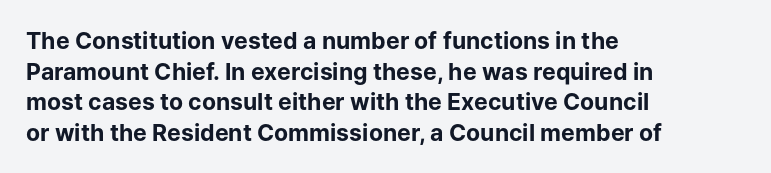
{"italic": "no", "bold": "yes", "underline": "no", "align": "left", "line_spacing": "normal", "line_spacing_ratio": 1.33, "letter_spacing": "normal", "letter_spacing_em": 0.0, "glyph_px": 23}
